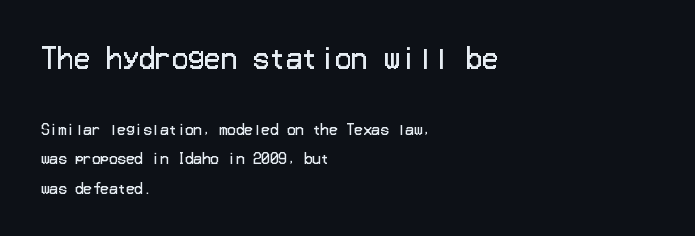
{"italic": "no", "bold": "no", "underline": "no", "align": "left", "line_spacing": "loose", "line_spacing_ratio": 2.11, "letter_spacing": "normal", "letter_spacing_em": 0.0, "larger_block": "first", "size_ratio": 1.93, "glyph_px": 27}
